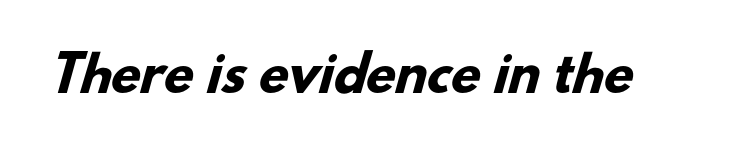
Q: Is the text bold? A: Yes.
Q: Is the typeface a serif or a sans-serif typeface? A: Sans-serif.
Q: Is the text underlined? A: No.
Q: Is the spacing between letters normal or unusually wide? A: Normal.
Q: Width (condensed, normal, or wide)? A: Normal.
Q: Stroke contrast? A: Low.
Q: x-height? A: Small.
Q: Monospaced? A: No.
